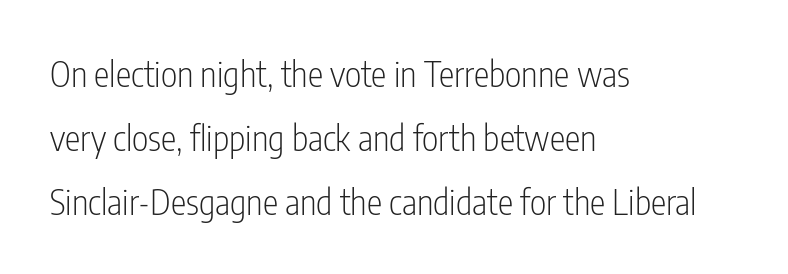
{"serif": "no", "italic": "no", "bold": "no", "weight": "light", "width": "condensed", "stroke_contrast": "low", "x_height": "medium", "monospaced": "no", "underline": "no", "align": "left", "line_spacing_ratio": 1.83, "letter_spacing": "normal", "letter_spacing_em": 0.0, "glyph_px": 35}
